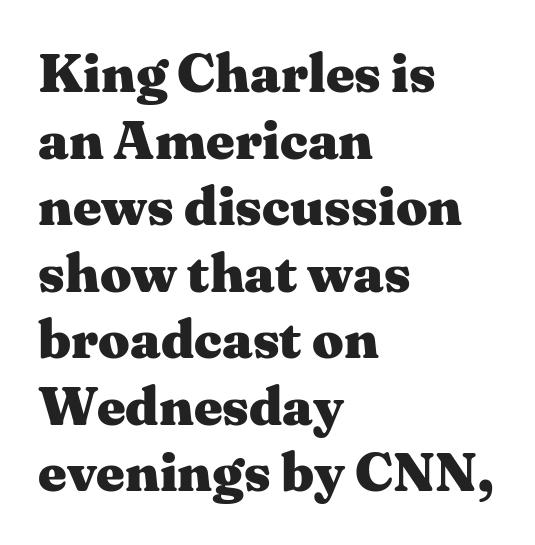
{"serif": "yes", "italic": "no", "bold": "yes", "weight": "heavy", "width": "wide", "stroke_contrast": "medium", "x_height": "medium", "monospaced": "no", "underline": "no", "align": "left", "line_spacing_ratio": 1.21, "letter_spacing": "normal", "letter_spacing_em": 0.0, "glyph_px": 55}
